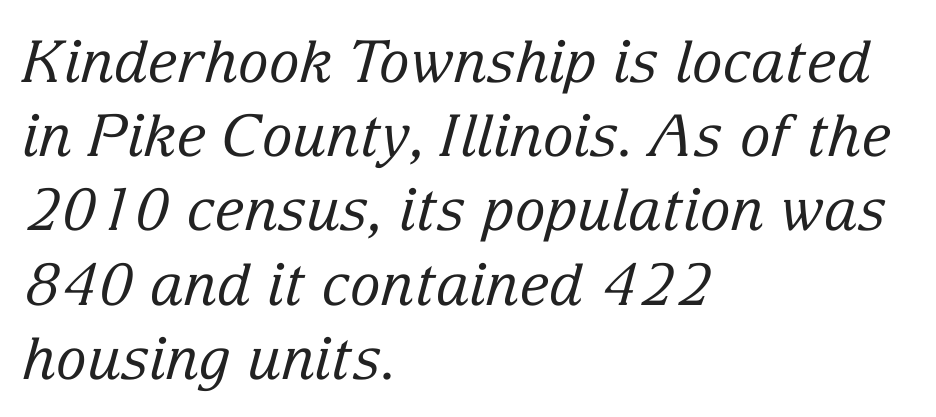
Q: Is the text bold? A: No.
Q: Is the text italic (slanted)? A: Yes, it leans right by about 15 degrees.
Q: Is the typeface a serif or a sans-serif typeface? A: Serif.
Q: Is the text underlined? A: No.
Q: How is the paragraph aligned? A: Left-aligned.
Q: Is the spacing between letters normal or unusually wide? A: Normal.
Q: Is the spacing between lines tight, normal or loose? A: Normal.
Q: Width (condensed, normal, or wide)? A: Normal.
Q: Stroke contrast? A: Low.
Q: x-height? A: Medium.
Q: Monospaced? A: No.
